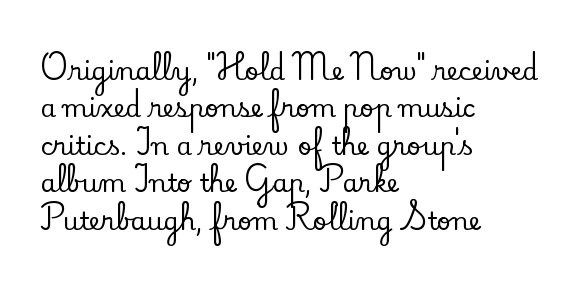
The rendering anchors every line to the left-hand side. The vertical gap from one line to the next is medium. The letterforms sit shoulder to shoulder at normal distance. Lines of text with bare space underneath. This is roman type, the default non-slanted kind.
